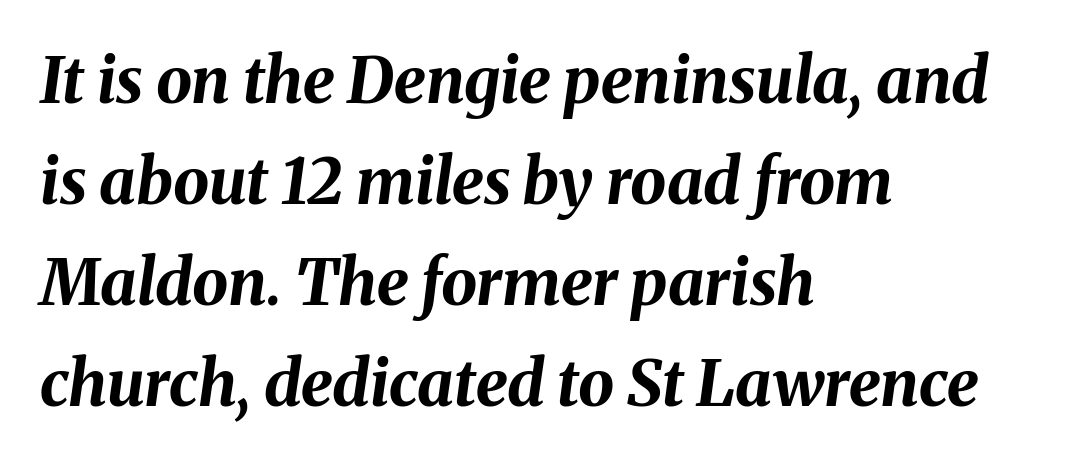
{"italic": "yes", "lean": "right", "slant_degrees": 8, "bold": "yes", "weight": "bold", "width": "normal", "stroke_contrast": "medium", "x_height": "medium", "monospaced": "no", "underline": "no", "align": "left", "line_spacing": "normal", "line_spacing_ratio": 1.58, "letter_spacing": "normal", "letter_spacing_em": 0.0, "glyph_px": 64}
